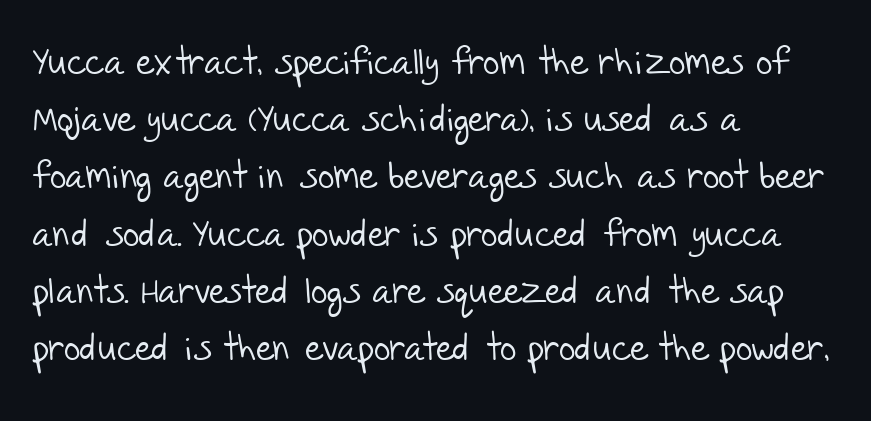
The image shows 36 px light sans-serif type; set left-aligned, normal line spacing (1.59x), normal letter spacing, not underlined; low stroke contrast and a large x-height.
